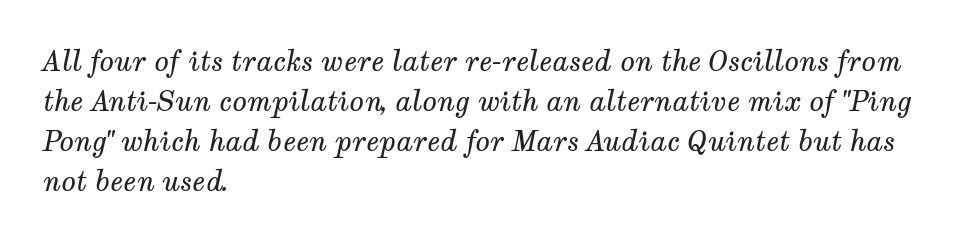
The image shows 27 px text type, italic (leaning right); set left-aligned, normal line spacing (1.48x), normal letter spacing, not underlined.
